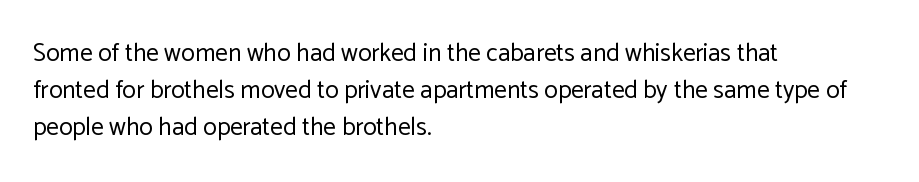
A typesetter would call this leading conventional body-copy spacing. Descender tails drop into unmarked territory. Visually the block forms a straight wall on the left and a jagged coastline on the right. Do the letters lean? They stand straight.
